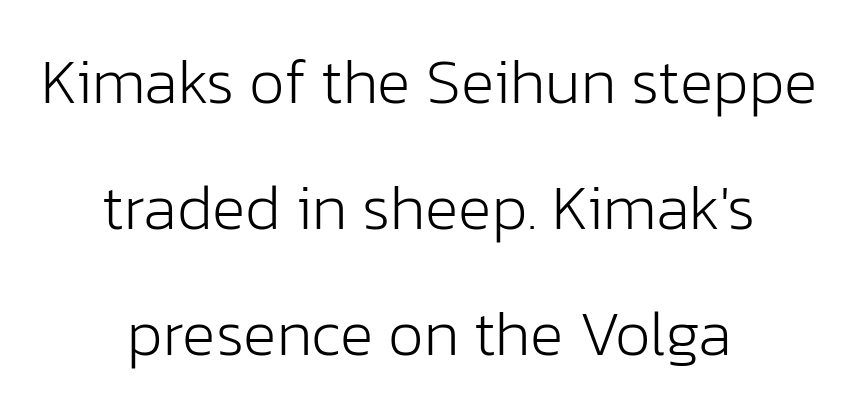
{"serif": "no", "italic": "no", "bold": "no", "weight": "light", "width": "normal", "stroke_contrast": "low", "x_height": "medium", "monospaced": "no", "underline": "no", "align": "center", "line_spacing": "loose", "line_spacing_ratio": 2.0, "letter_spacing": "normal", "letter_spacing_em": 0.0, "glyph_px": 63}
